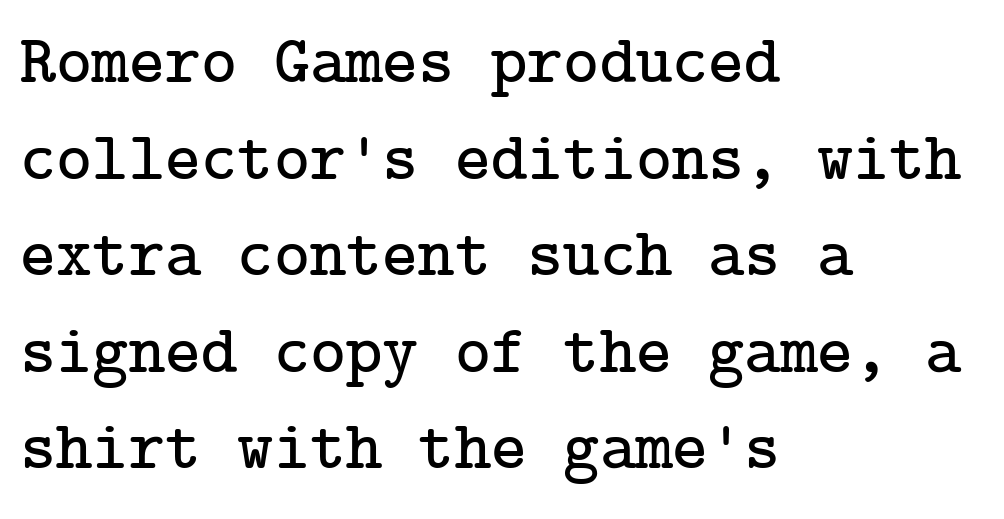
Q: Is the text italic (slanted)? A: No, it is upright.
Q: Is the typeface a serif or a sans-serif typeface? A: Serif.
Q: Is the text underlined? A: No.
Q: How is the paragraph aligned? A: Left-aligned.
Q: Is the spacing between letters normal or unusually wide? A: Normal.
Q: Is the spacing between lines tight, normal or loose? A: Normal.
Q: Width (condensed, normal, or wide)? A: Normal.
Q: Stroke contrast? A: Low.
Q: x-height? A: Medium.
